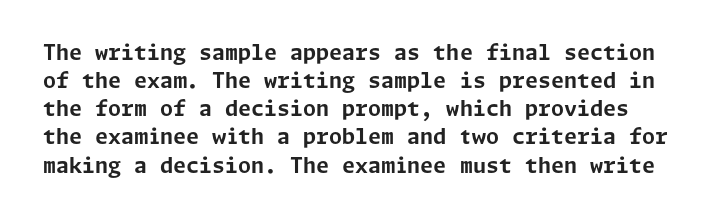
{"italic": "no", "bold": "yes", "underline": "no", "line_spacing": "normal", "line_spacing_ratio": 1.34, "letter_spacing": "normal", "letter_spacing_em": 0.0, "glyph_px": 21}
